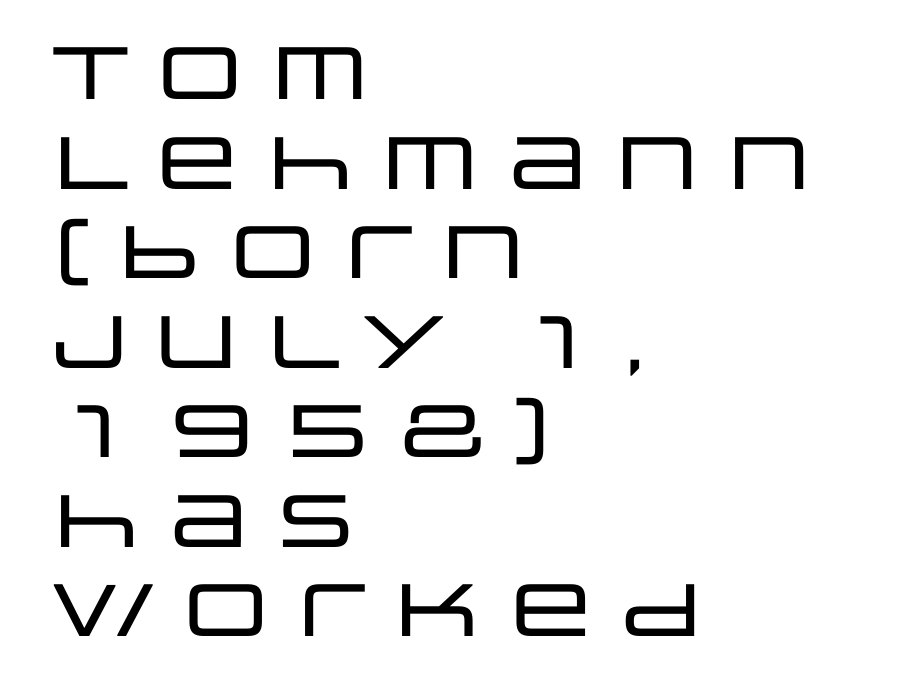
{"serif": "no", "italic": "no", "width": "wide", "stroke_contrast": "low", "x_height": "large", "monospaced": "no", "underline": "no", "align": "left", "line_spacing_ratio": 1.21, "letter_spacing": "normal", "letter_spacing_em": 0.0, "glyph_px": 74}
